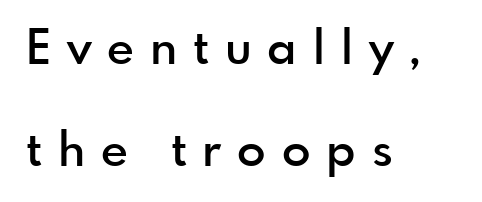
{"serif": "no", "italic": "no", "bold": "semi", "weight": "semibold", "width": "normal", "x_height": "small", "monospaced": "no", "underline": "no", "align": "left", "line_spacing": "loose", "line_spacing_ratio": 2.16, "letter_spacing": "wide", "letter_spacing_em": 0.34, "glyph_px": 47}
